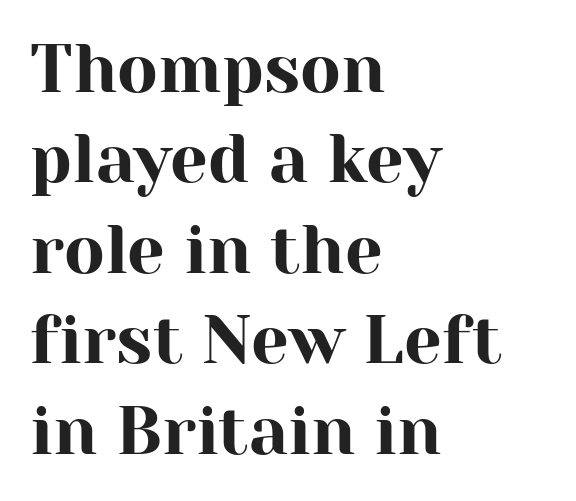
One glance says typical: line gaps are just what's usual. This sample uses an upright cut, with every glyph sitting square on the baseline. A typesetter would call this zero additional tracking. The paragraph has a hard left edge and a soft right edge. The zone under the glyphs is completely vacant. Do the characters align in a grid? No, the font is proportional.
